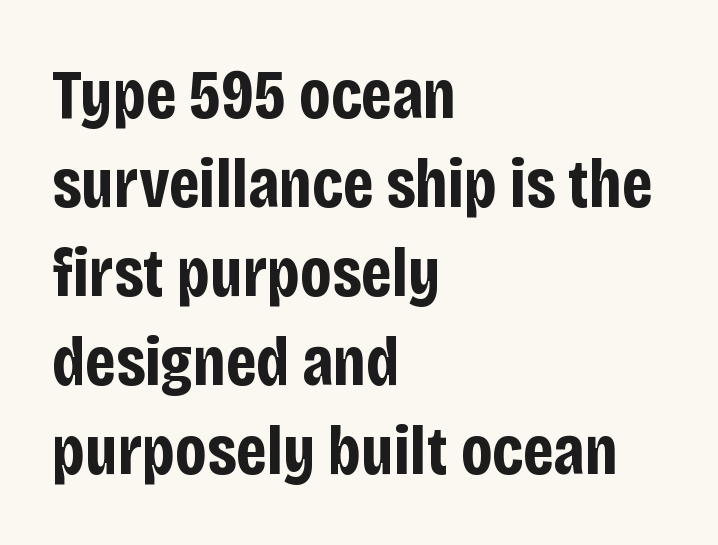
{"serif": "no", "italic": "no", "bold": "yes", "weight": "bold", "width": "condensed", "stroke_contrast": "low", "x_height": "large", "monospaced": "no", "underline": "no", "align": "left", "line_spacing": "normal", "line_spacing_ratio": 1.27, "letter_spacing": "normal", "letter_spacing_em": 0.0, "glyph_px": 70}
